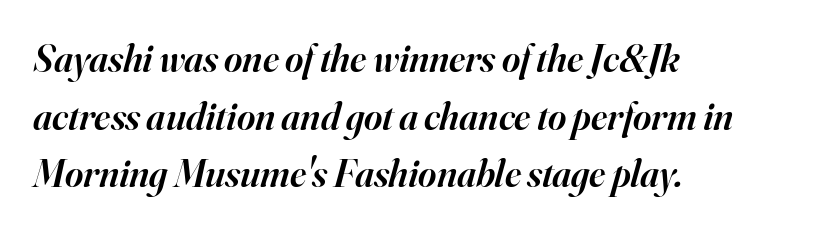
The image shows 39 px semibold serif type, italic (leaning right); set left-aligned, normal line spacing (1.48x), normal letter spacing, not underlined; high stroke contrast and a small x-height.
